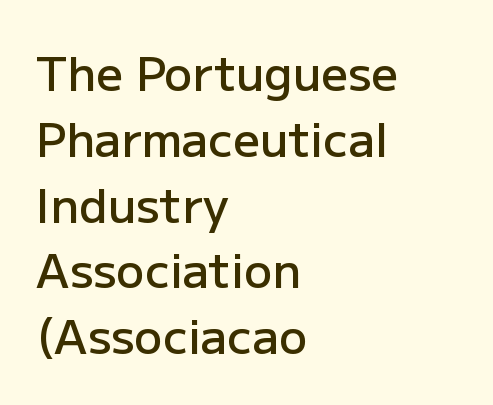
Baseline-to-baseline distance is the conventional proportion of letter height. The paragraph has a hard left edge and a soft right edge. Tall strokes in this sample are plumb rather than angled. In terms of letterspacing, this is plain default setting. Each letter keeps its own natural width here, so spacing adapts to shape.
